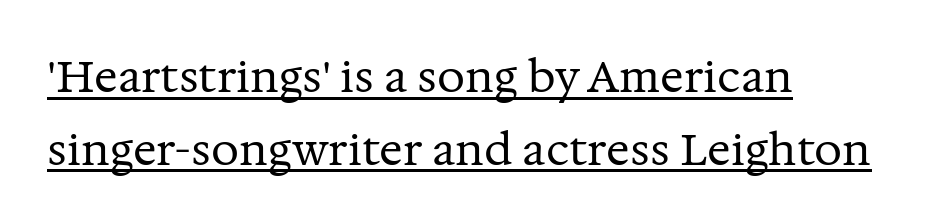
Small tapered or slab feet sit at the stroke ends, so this counts as serif. The rendering uses the underline text-decoration. The letters stand upright; this is a roman face. Rows of type keep a routine distance in the vertical direction. Default kerning and tracking; the words read as compact shapes. Here the designer chose a conventional face with non-uniform glyph widths.
